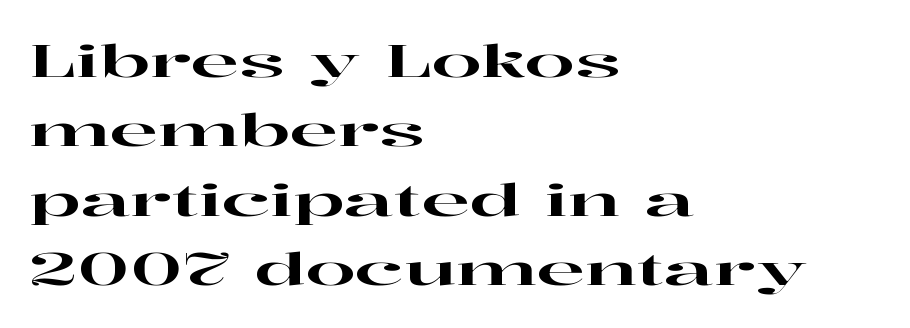
Q: Is the text italic (slanted)? A: No, it is upright.
Q: Is the typeface a serif or a sans-serif typeface? A: Serif.
Q: Is the text underlined? A: No.
Q: How is the paragraph aligned? A: Left-aligned.
Q: Is the spacing between letters normal or unusually wide? A: Normal.
Q: Is the spacing between lines tight, normal or loose? A: Normal.
Q: Width (condensed, normal, or wide)? A: Wide.
Q: Stroke contrast? A: High.
Q: x-height? A: Medium.
Q: Monospaced? A: No.
